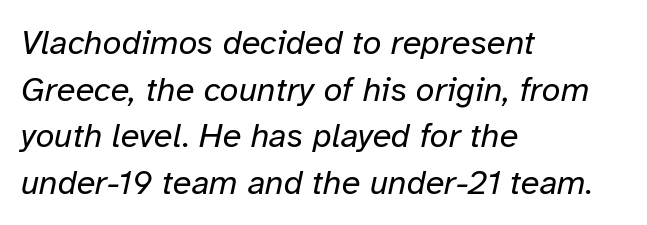
The image shows 34 px regular-weight type, italic (leaning right); set left-aligned, normal line spacing (1.37x), normal letter spacing, not underlined; low stroke contrast and a medium x-height.
